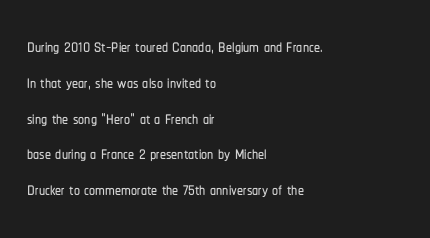
Summary of vertical rhythm: regular, with standard interline spacing. Is the block centered? No — it sits flush against the left margin. Nobody drew a line under any word here. Unlike italic type, these characters show no tilt at all.
